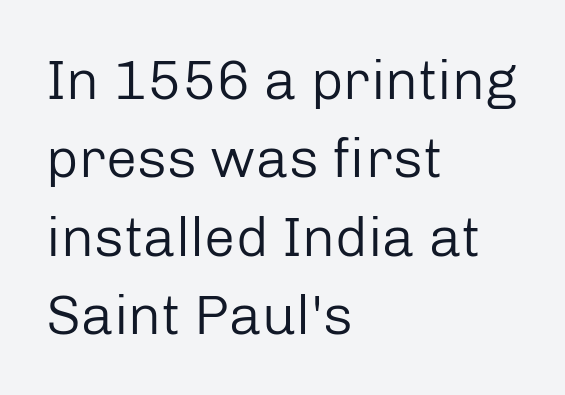
{"serif": "no", "italic": "no", "bold": "no", "weight": "regular", "width": "normal", "stroke_contrast": "low", "x_height": "medium", "monospaced": "no", "underline": "no", "align": "left", "line_spacing": "normal", "line_spacing_ratio": 1.4, "letter_spacing": "normal", "letter_spacing_em": 0.0, "glyph_px": 56}
